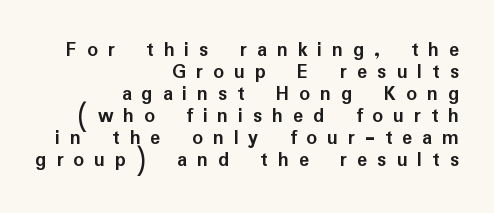
The image shows 21 px bold type, upright; set right-aligned, tight line spacing (1.05x), unusually wide letter spacing (+0.47 em), not underlined.
